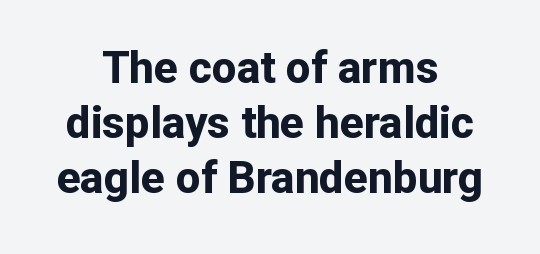
Is this a sans? Yes — the strokes have no serifs. One glance says typical: line gaps are just what's usual. Each word holds together tightly as a unit, with standard inter-letter gaps. The type sits square on the baseline with zero lean. These lines are rendered in a variable-pitch font.
